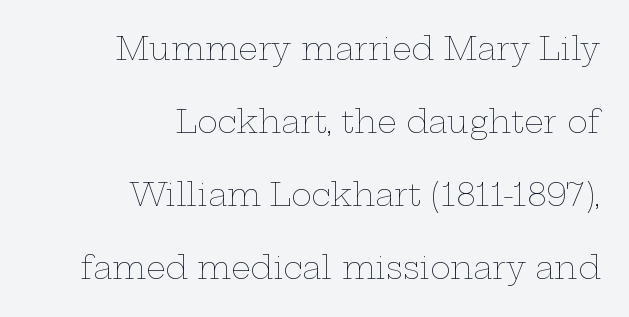
{"italic": "no", "bold": "no", "weight": "thin", "width": "wide", "stroke_contrast": "low", "x_height": "medium", "monospaced": "no", "underline": "no", "align": "right", "line_spacing": "loose", "line_spacing_ratio": 2.35, "letter_spacing": "normal", "letter_spacing_em": 0.0, "glyph_px": 31}
